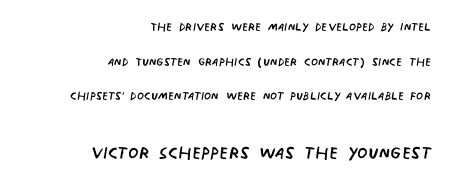
{"bold": "no", "underline": "no", "align": "right", "line_spacing": "loose", "line_spacing_ratio": 2.17, "letter_spacing": "normal", "letter_spacing_em": 0.0, "larger_block": "second", "size_ratio": 1.5, "glyph_px": 24}
